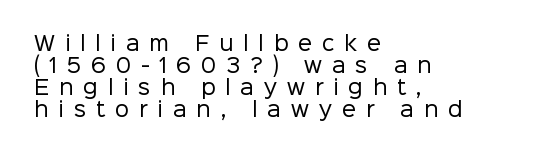
Q: Is the text bold? A: No.
Q: Is the text italic (slanted)? A: No, it is upright.
Q: Is the text underlined? A: No.
Q: How is the paragraph aligned? A: Left-aligned.
Q: Is the spacing between letters normal or unusually wide? A: Unusually wide.
Q: Is the spacing between lines tight, normal or loose? A: Tight.
